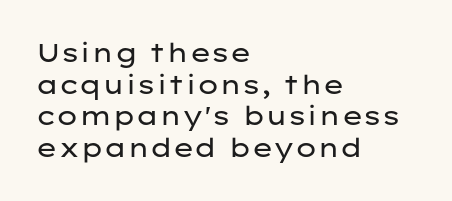
The image shows 26 px text type, upright; set left-aligned, line spacing 1.22x, normal letter spacing, not underlined.
